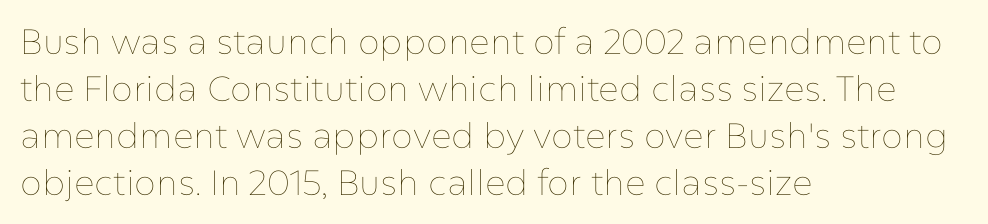
The image shows 35 px thin type, upright; set left-aligned, normal line spacing (1.34x), normal letter spacing, not underlined; low stroke contrast and a medium x-height.
